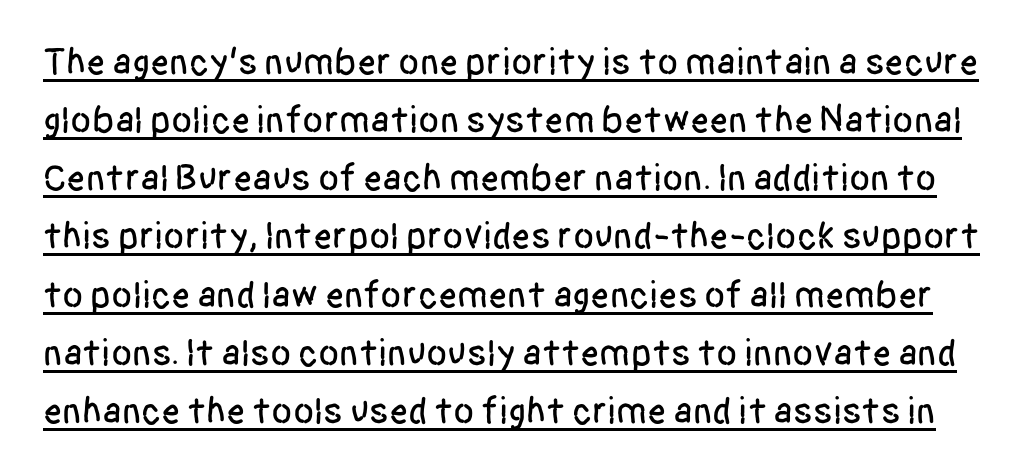
The image shows 38 px condensed sans-serif type, upright; set normal line spacing (1.53x), normal letter spacing, underlined; low stroke contrast and a large x-height.
